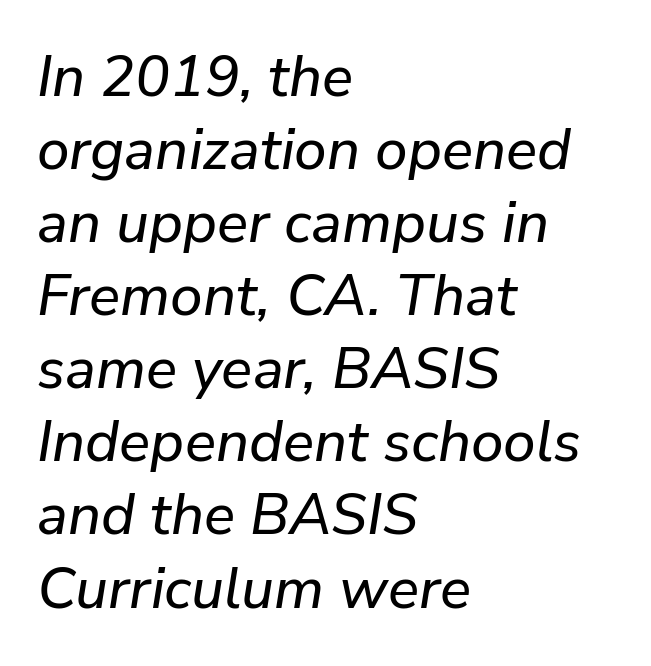
The passage shown is typed in a proportional face where columns would drift. Honestly, the letter spacing is just normal — you wouldn't notice it. Vertical spacing — default. The strip under each line holds only bare page. The text block is weighted toward the left margin, trailing off unevenly rightward. In terms of posture, this sample is oblique.
